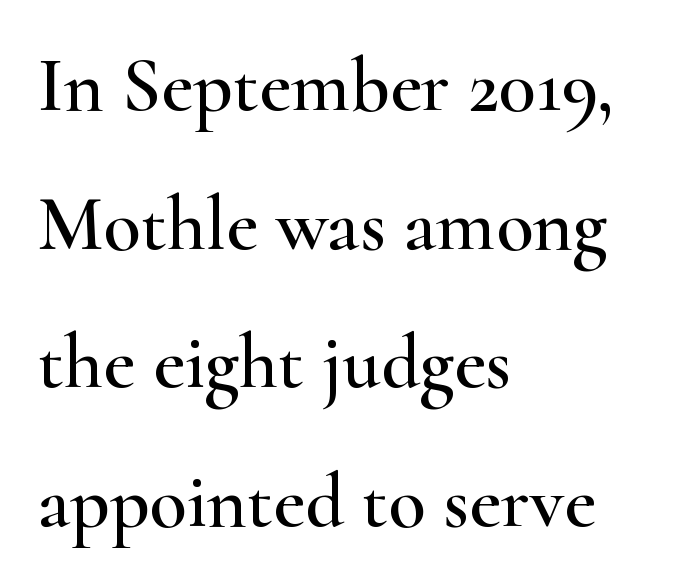
{"serif": "yes", "italic": "no", "width": "wide", "stroke_contrast": "high", "x_height": "small", "monospaced": "no", "underline": "no", "align": "left", "line_spacing_ratio": 1.8, "letter_spacing": "normal", "letter_spacing_em": 0.0, "glyph_px": 77}
